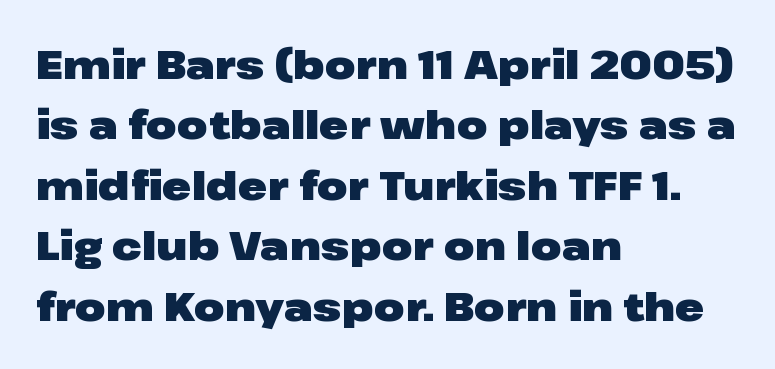
Q: Is the text bold? A: Yes.
Q: Is the text italic (slanted)? A: No, it is upright.
Q: Is the typeface a serif or a sans-serif typeface? A: Sans-serif.
Q: Is the text underlined? A: No.
Q: How is the paragraph aligned? A: Left-aligned.
Q: Is the spacing between letters normal or unusually wide? A: Normal.
Q: Is the spacing between lines tight, normal or loose? A: Normal.
Q: Width (condensed, normal, or wide)? A: Wide.
Q: Stroke contrast? A: Low.
Q: x-height? A: Medium.
Q: Monospaced? A: No.
